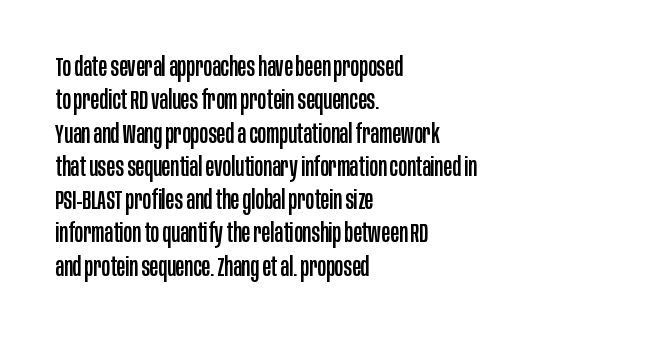
{"italic": "no", "underline": "no", "align": "left", "line_spacing": "normal", "line_spacing_ratio": 1.28, "letter_spacing": "normal", "letter_spacing_em": 0.0, "glyph_px": 26}
